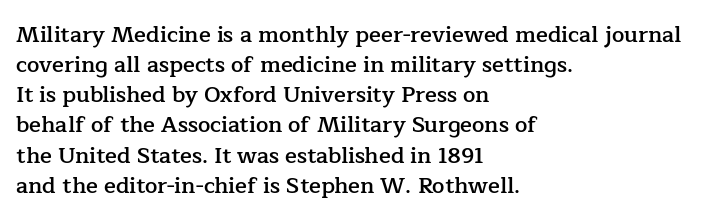
The rows are spaced the way most documents space them. Default kerning and tracking; the words read as compact shapes. Reading down the block, your eye returns to a fixed left position each line. The lettering stays uniformly vertical, giving the passage a roman look. Set as a demibold, roughly 600 on the weight scale.
